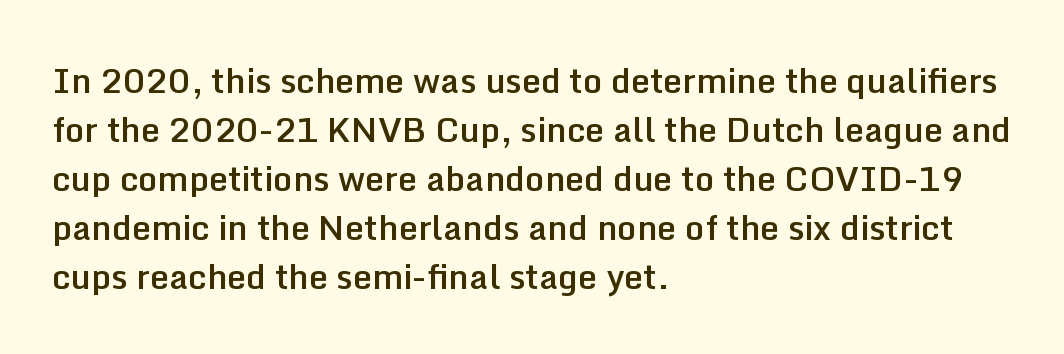
{"serif": "no", "italic": "no", "bold": "semi", "weight": "semibold", "width": "normal", "stroke_contrast": "low", "x_height": "medium", "monospaced": "no", "underline": "no", "align": "left", "line_spacing": "normal", "line_spacing_ratio": 1.44, "letter_spacing": "normal", "letter_spacing_em": 0.0, "glyph_px": 34}
